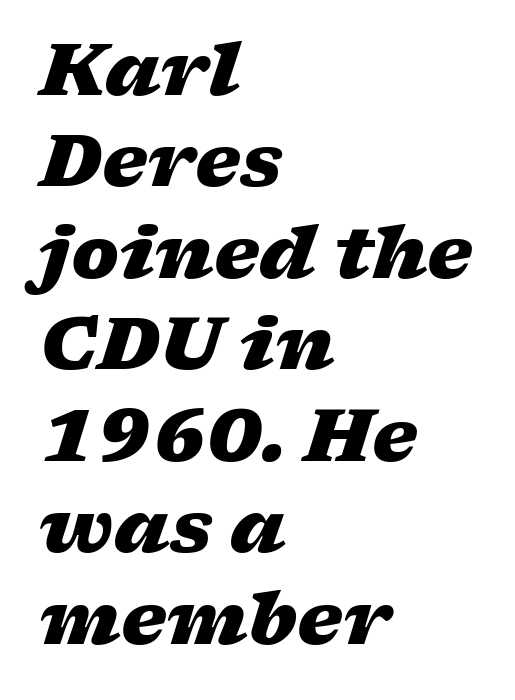
This sample has the flowing, uneven cadence of proportional lettering. The setting favours the left margin, as ordinary paragraphs usually do. The passage shown is emphatically bold. Rule under the text: the space is simply empty.
